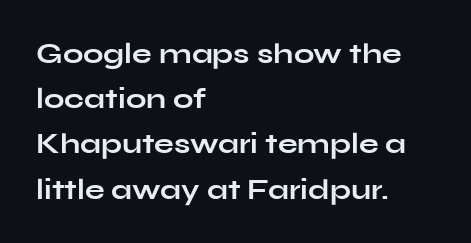
{"serif": "no", "italic": "no", "bold": "yes", "weight": "bold", "width": "wide", "stroke_contrast": "low", "x_height": "medium", "monospaced": "no", "underline": "no", "align": "left", "line_spacing": "normal", "line_spacing_ratio": 1.56, "letter_spacing": "normal", "letter_spacing_em": 0.0, "glyph_px": 29}
